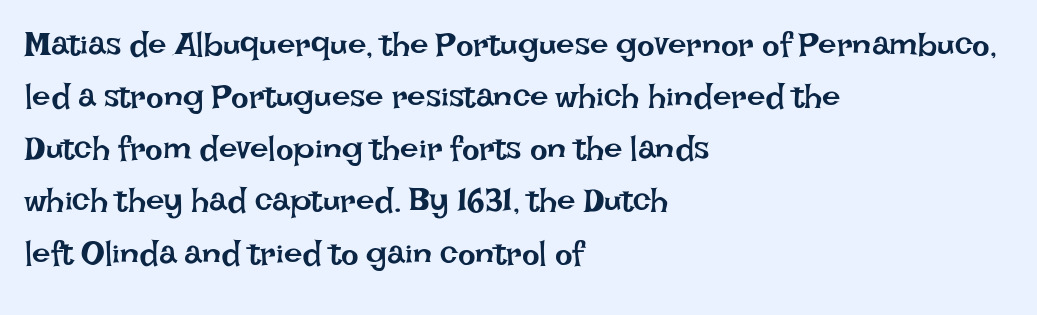
Q: Is the text bold? A: No.
Q: Is the text italic (slanted)? A: No, it is upright.
Q: Is the text underlined? A: No.
Q: How is the paragraph aligned? A: Left-aligned.
Q: Is the spacing between letters normal or unusually wide? A: Normal.
Q: Is the spacing between lines tight, normal or loose? A: Normal.
Q: Width (condensed, normal, or wide)? A: Normal.
Q: Stroke contrast? A: Low.
Q: x-height? A: Large.
Q: Monospaced? A: No.
